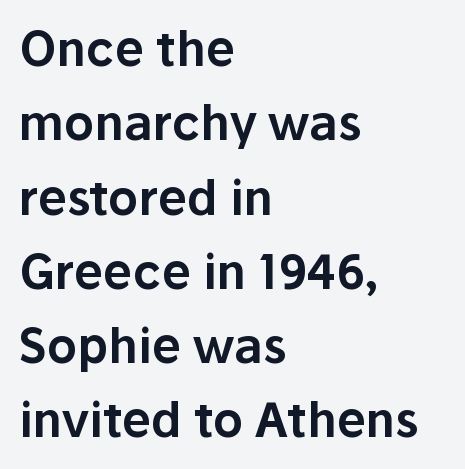
{"serif": "no", "italic": "no", "width": "normal", "stroke_contrast": "low", "x_height": "medium", "monospaced": "no", "underline": "no", "align": "left", "line_spacing": "normal", "line_spacing_ratio": 1.58, "letter_spacing": "normal", "letter_spacing_em": 0.0, "glyph_px": 47}
